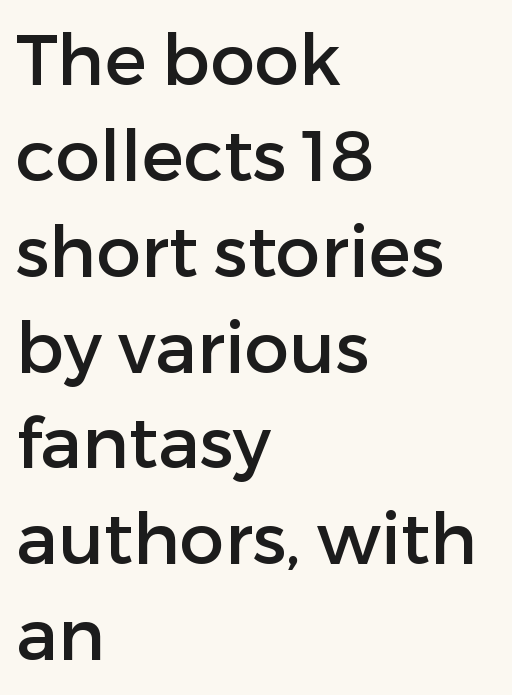
{"serif": "no", "italic": "no", "width": "normal", "stroke_contrast": "low", "x_height": "medium", "monospaced": "no", "underline": "no", "align": "left", "line_spacing": "normal", "line_spacing_ratio": 1.35, "letter_spacing": "normal", "letter_spacing_em": 0.0, "glyph_px": 71}
